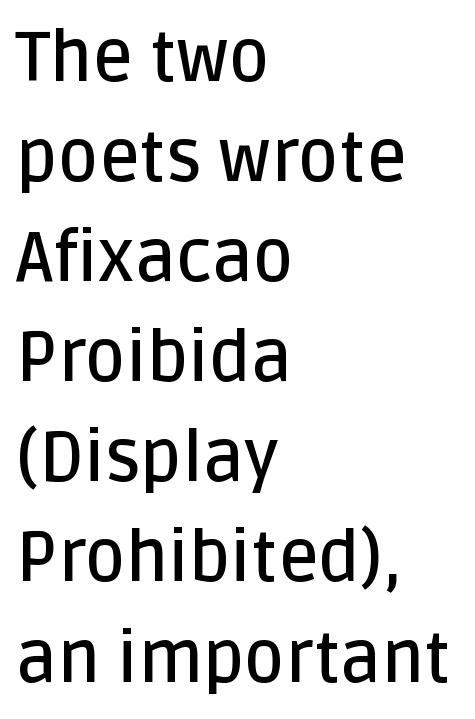
The image shows 70 px semibold sans-serif type, upright; set left-aligned, normal line spacing (1.43x), normal letter spacing, not underlined; low stroke contrast and a large x-height.
